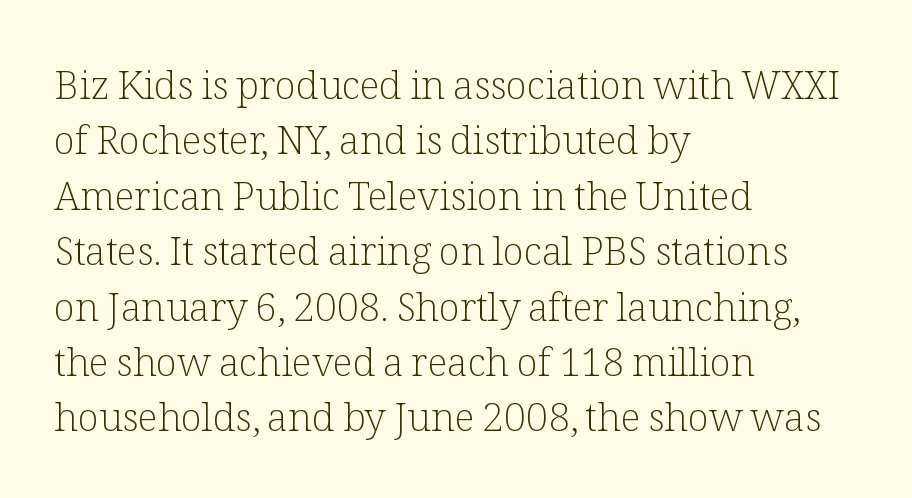
Q: Is the text bold? A: No.
Q: Is the text italic (slanted)? A: No, it is upright.
Q: Is the typeface a serif or a sans-serif typeface? A: Serif.
Q: Is the text underlined? A: No.
Q: How is the paragraph aligned? A: Left-aligned.
Q: Is the spacing between letters normal or unusually wide? A: Normal.
Q: Is the spacing between lines tight, normal or loose? A: Normal.
Q: Width (condensed, normal, or wide)? A: Normal.
Q: Stroke contrast? A: Low.
Q: x-height? A: Medium.
Q: Monospaced? A: No.
